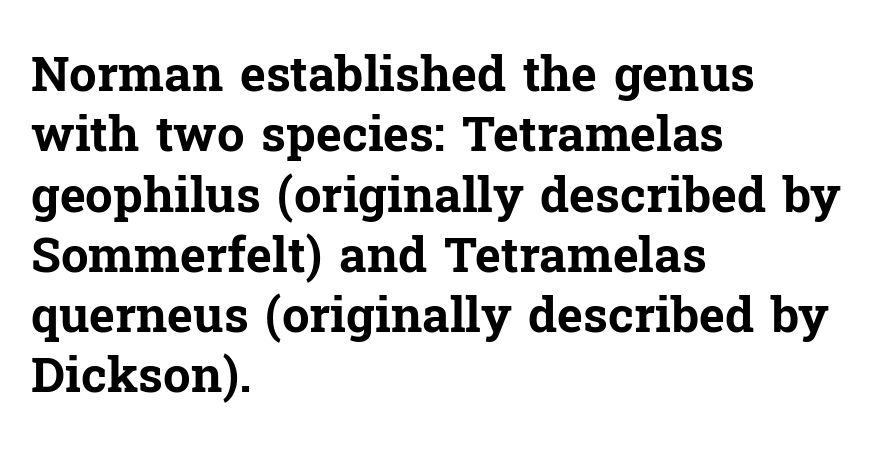
The image shows 49 px bold serif type, upright; set left-aligned, line spacing 1.23x, normal letter spacing, not underlined; low stroke contrast and a medium x-height.
